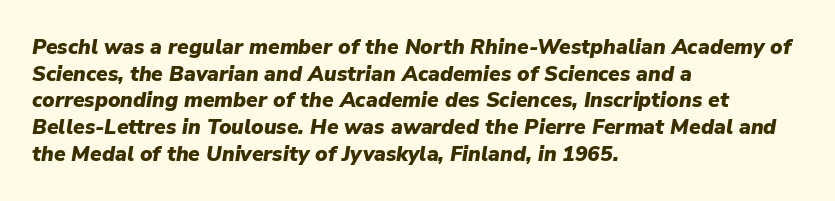
The image shows 21 px bold type, italic (leaning right); set left-aligned, normal line spacing (1.27x), normal letter spacing, not underlined.
